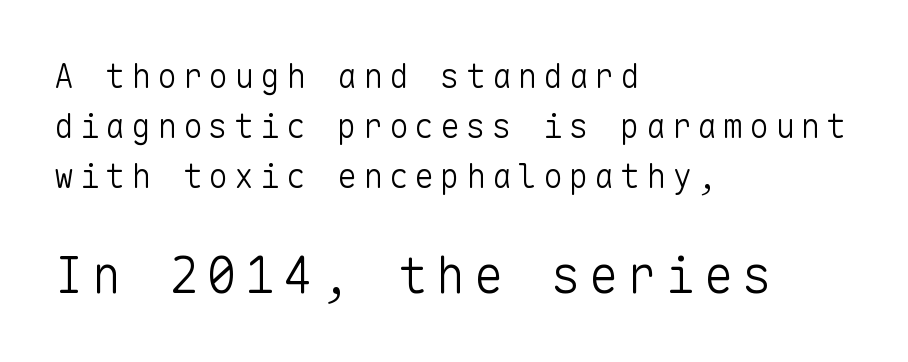
Think standard paragraph weight, or any step lighter than that. Glance below the letters and you will spot only blank space. Notice how descenders clear the ascenders below comfortably — that's standard leading. These lines are rendered in a fixed-pitch font. Observe the absence of serifs on each vertical stroke in this sample.
